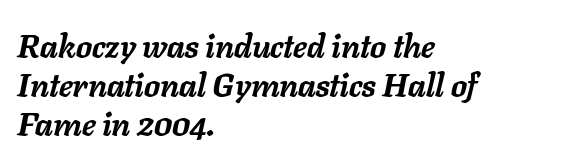
The image shows 32 px semibold type, italic (leaning right); set left-aligned, line spacing 1.22x, normal letter spacing, not underlined; low stroke contrast and a medium x-height.
